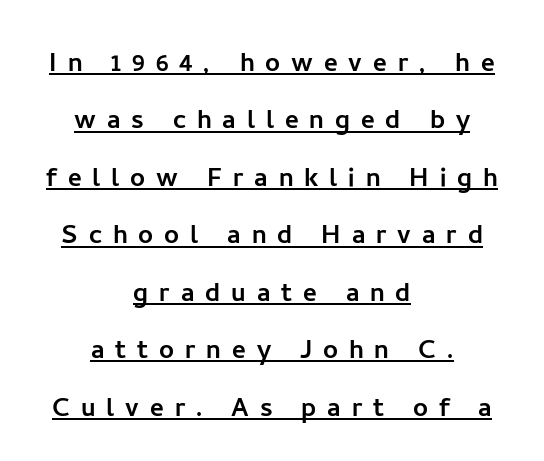
Q: Is the text italic (slanted)? A: No, it is upright.
Q: Is the typeface a serif or a sans-serif typeface? A: Sans-serif.
Q: Is the text underlined? A: Yes.
Q: How is the paragraph aligned? A: Centered.
Q: Is the spacing between letters normal or unusually wide? A: Unusually wide.
Q: Width (condensed, normal, or wide)? A: Normal.
Q: Stroke contrast? A: Low.
Q: x-height? A: Medium.
Q: Monospaced? A: No.
